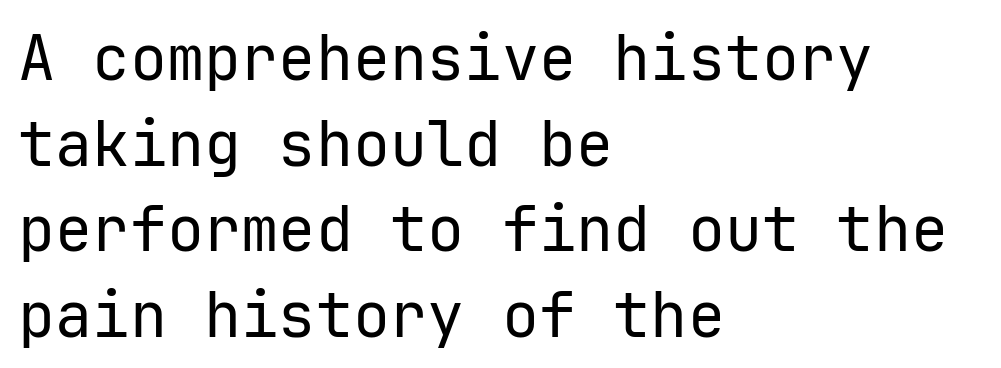
Q: Is the text bold? A: No.
Q: Is the text italic (slanted)? A: No, it is upright.
Q: Is the typeface a serif or a sans-serif typeface? A: Sans-serif.
Q: Is the text underlined? A: No.
Q: How is the paragraph aligned? A: Left-aligned.
Q: Is the spacing between letters normal or unusually wide? A: Normal.
Q: Is the spacing between lines tight, normal or loose? A: Normal.
Q: Width (condensed, normal, or wide)? A: Normal.
Q: Stroke contrast? A: Low.
Q: x-height? A: Medium.
Q: Monospaced? A: Yes.
